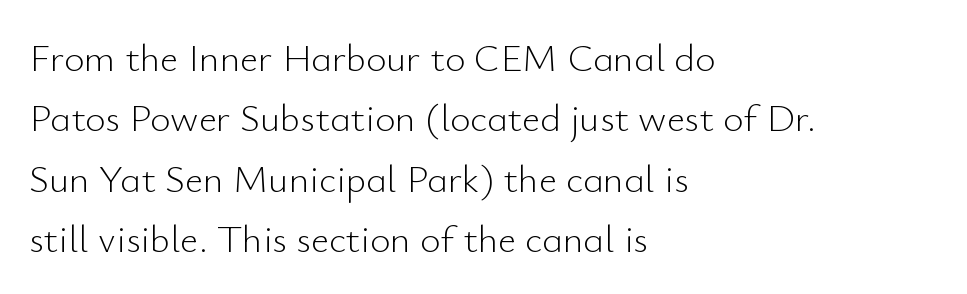
{"serif": "no", "italic": "no", "bold": "no", "weight": "light", "width": "normal", "stroke_contrast": "low", "x_height": "small", "monospaced": "no", "underline": "no", "align": "left", "line_spacing": "normal", "line_spacing_ratio": 1.55, "letter_spacing": "normal", "letter_spacing_em": 0.0, "glyph_px": 39}
